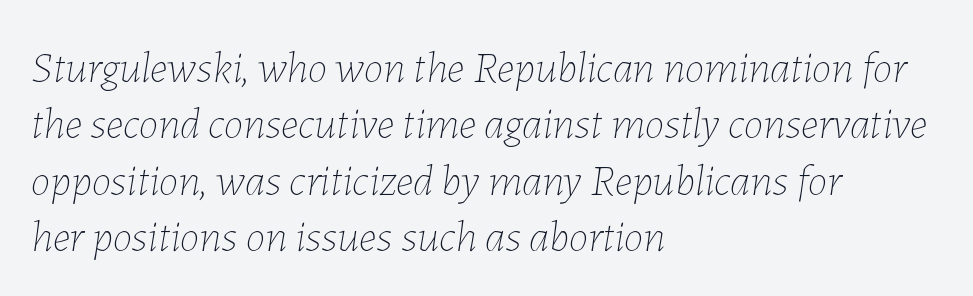
{"italic": "yes", "lean": "right", "slant_degrees": 7, "bold": "no", "weight": "thin", "width": "normal", "stroke_contrast": "low", "x_height": "medium", "monospaced": "no", "underline": "no", "align": "left", "line_spacing": "normal", "line_spacing_ratio": 1.28, "letter_spacing": "normal", "letter_spacing_em": 0.0, "glyph_px": 44}
